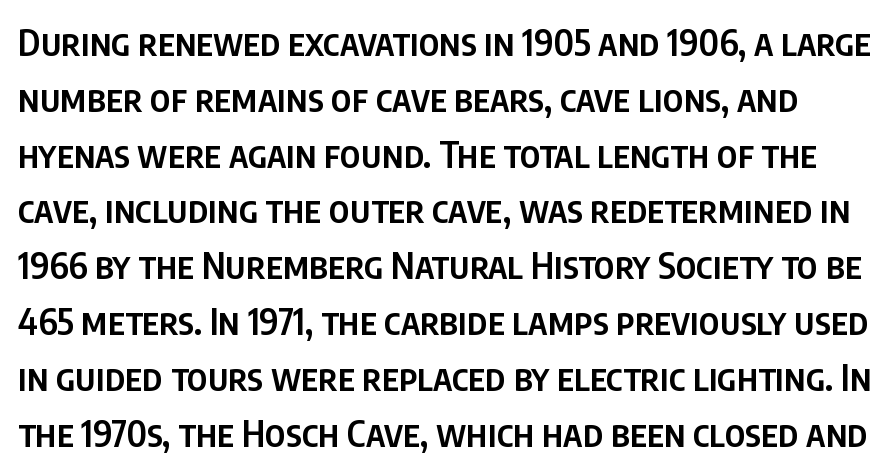
Q: Is the text bold? A: Semi-bold.
Q: Is the text italic (slanted)? A: No, it is upright.
Q: Is the typeface a serif or a sans-serif typeface? A: Sans-serif.
Q: Is the text underlined? A: No.
Q: Is the spacing between letters normal or unusually wide? A: Normal.
Q: Is the spacing between lines tight, normal or loose? A: Normal.
Q: Width (condensed, normal, or wide)? A: Condensed.
Q: Stroke contrast? A: Low.
Q: x-height? A: Large.
Q: Monospaced? A: No.
